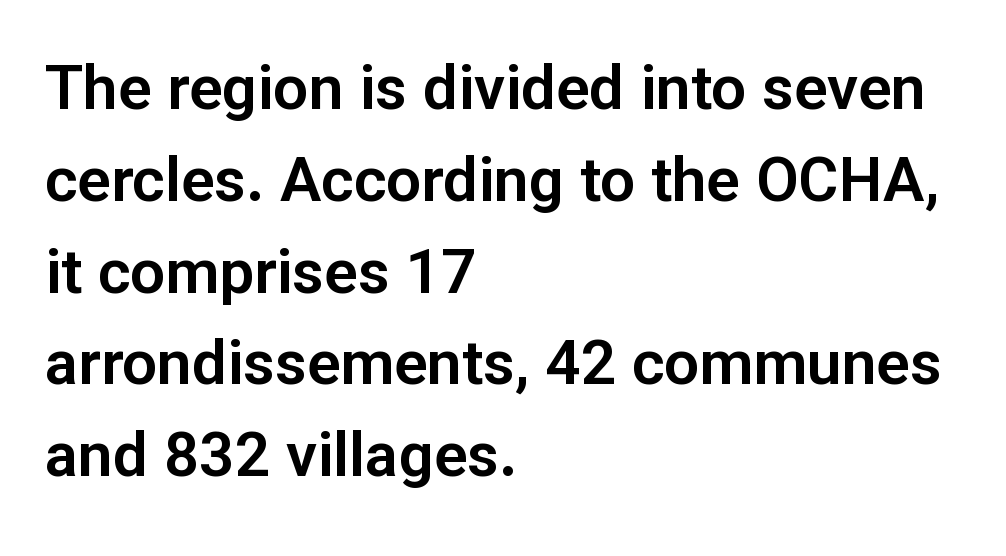
Q: Is the text italic (slanted)? A: No, it is upright.
Q: Is the typeface a serif or a sans-serif typeface? A: Sans-serif.
Q: Is the text underlined? A: No.
Q: How is the paragraph aligned? A: Left-aligned.
Q: Is the spacing between letters normal or unusually wide? A: Normal.
Q: Is the spacing between lines tight, normal or loose? A: Normal.
Q: Width (condensed, normal, or wide)? A: Normal.
Q: Stroke contrast? A: Low.
Q: x-height? A: Medium.
Q: Monospaced? A: No.
